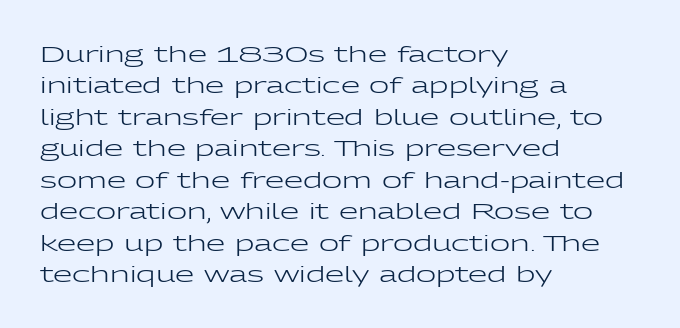
{"italic": "no", "bold": "no", "underline": "no", "align": "left", "line_spacing": "normal", "line_spacing_ratio": 1.43, "letter_spacing": "normal", "letter_spacing_em": 0.0, "glyph_px": 22}
